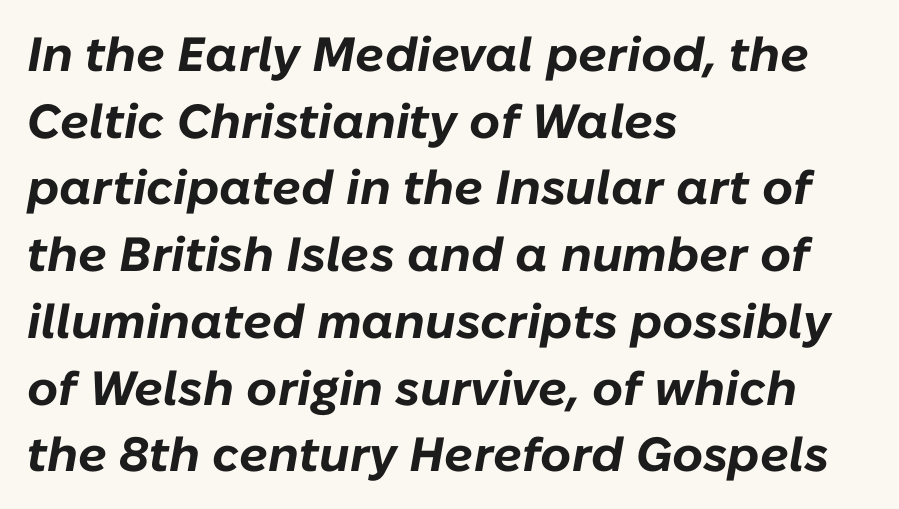
{"italic": "yes", "lean": "right", "slant_degrees": 10, "bold": "yes", "weight": "bold", "width": "normal", "stroke_contrast": "low", "x_height": "medium", "monospaced": "no", "underline": "no", "align": "left", "line_spacing": "normal", "line_spacing_ratio": 1.39, "letter_spacing": "normal", "letter_spacing_em": 0.0, "glyph_px": 48}
